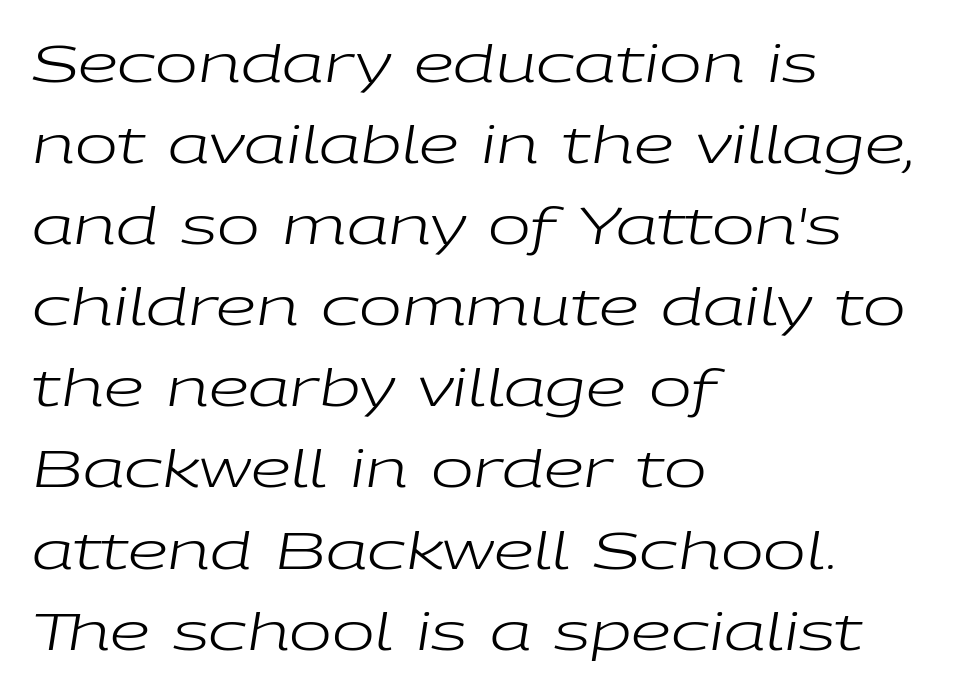
The image shows 51 px regular-weight, wide type, italic (leaning right); set left-aligned, normal line spacing (1.59x), normal letter spacing, not underlined; low stroke contrast and a medium x-height.
